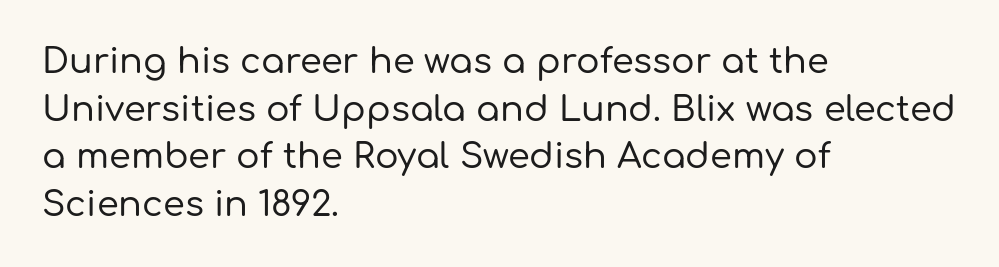
This rendering uses left alignment, leaving the right contour irregular. Varying glyph widths throughout — classic text-font behaviour. Students, note that the glyphs here touch the page at normal intervals. Designer's note — italics off, roman on. How would I describe the line gaps? Plain and ordinary. The strip under each line holds only bare page.
